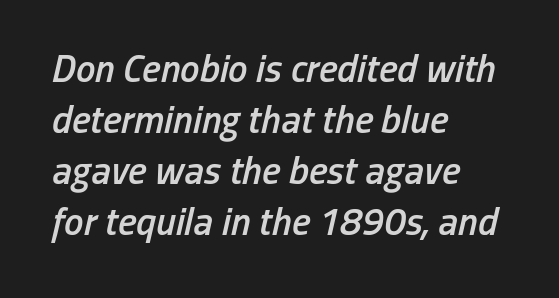
{"italic": "yes", "lean": "right", "slant_degrees": 13, "bold": "semi", "weight": "semibold", "width": "condensed", "stroke_contrast": "low", "x_height": "medium", "monospaced": "no", "underline": "no", "align": "left", "line_spacing": "normal", "line_spacing_ratio": 1.31, "letter_spacing": "normal", "letter_spacing_em": 0.0, "glyph_px": 39}
